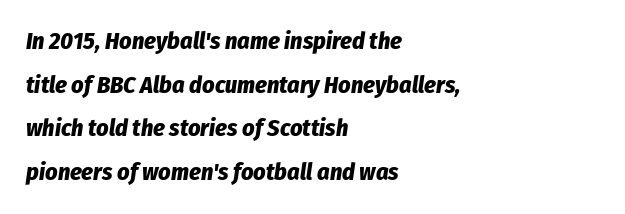
Q: Is the text bold? A: Yes.
Q: Is the text italic (slanted)? A: Yes, it leans right by about 8 degrees.
Q: Is the text underlined? A: No.
Q: How is the paragraph aligned? A: Left-aligned.
Q: Is the spacing between letters normal or unusually wide? A: Normal.
